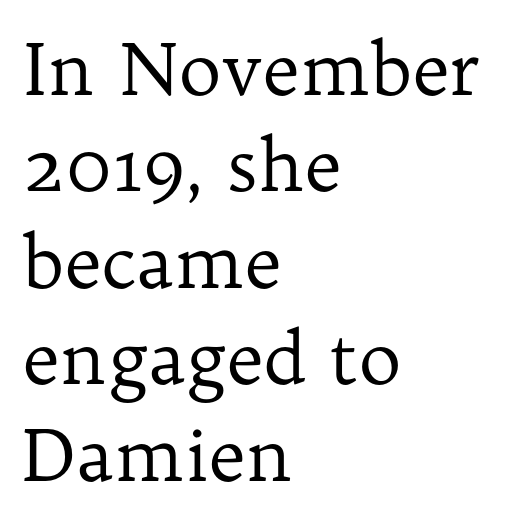
{"serif": "yes", "italic": "no", "bold": "no", "weight": "regular", "width": "normal", "stroke_contrast": "low", "x_height": "medium", "monospaced": "no", "underline": "no", "align": "left", "line_spacing": "normal", "line_spacing_ratio": 1.34, "letter_spacing": "normal", "letter_spacing_em": 0.0, "glyph_px": 72}
